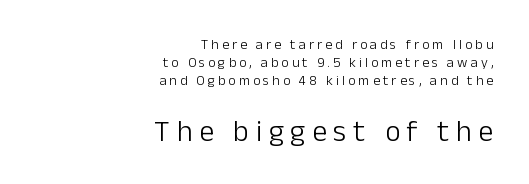
Q: Is the text bold? A: No.
Q: Is the text italic (slanted)? A: No, it is upright.
Q: Is the typeface a serif or a sans-serif typeface? A: Sans-serif.
Q: Is the text underlined? A: No.
Q: How is the paragraph aligned? A: Right-aligned.
Q: Is the spacing between letters normal or unusually wide? A: Unusually wide.
Q: Is the spacing between lines tight, normal or loose? A: Normal.
Q: Which block of text is set in a larger size, the first (top) or the second (bottom)? A: The second (bottom) one.
Q: Width (condensed, normal, or wide)? A: Normal.
Q: Stroke contrast? A: Low.
Q: x-height? A: Medium.
Q: Monospaced? A: No.
